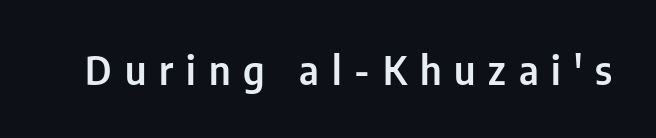
{"serif": "no", "italic": "no", "width": "condensed", "stroke_contrast": "low", "x_height": "medium", "monospaced": "no", "underline": "no", "letter_spacing": "wide", "letter_spacing_em": 0.33, "glyph_px": 39}
